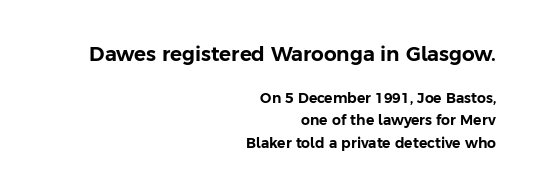
{"italic": "no", "underline": "no", "align": "right", "line_spacing": "normal", "line_spacing_ratio": 1.6, "letter_spacing": "normal", "letter_spacing_em": 0.0, "larger_block": "first", "size_ratio": 1.43, "glyph_px": 20}
